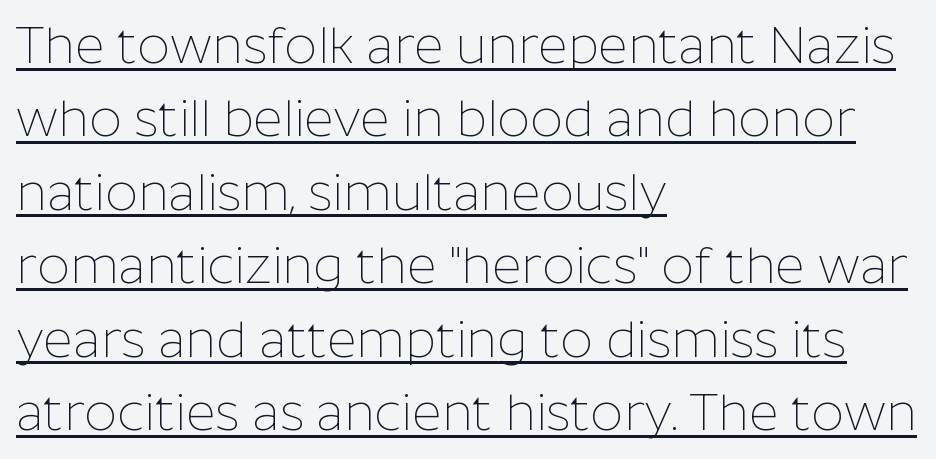
You could call the tracking neutral — neither tight nor loose. The lettering holds an erect, upright posture throughout. The rendering anchors every line to the left-hand side. The passage shown is not bold in any degree. If you measured baseline to baseline, you'd find a middling distance.
